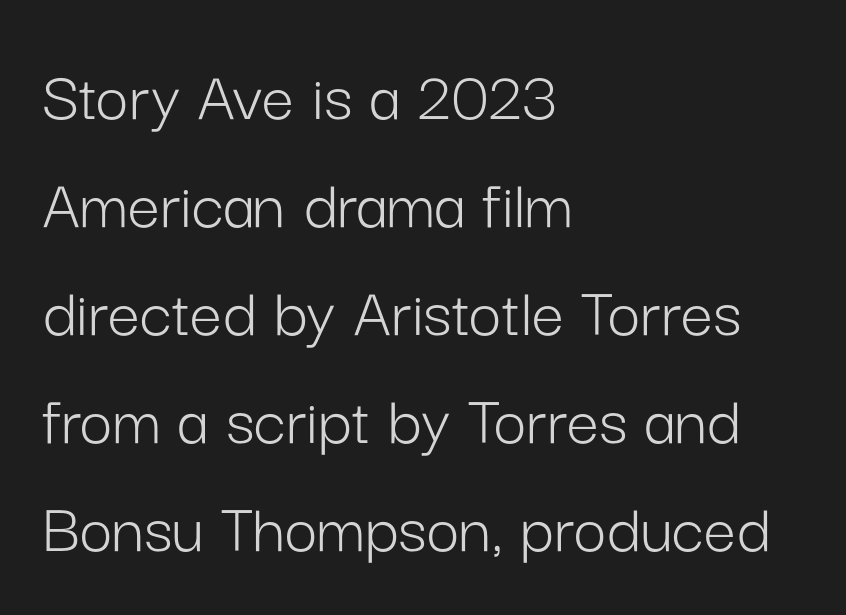
Q: Is the text bold? A: No.
Q: Is the text italic (slanted)? A: No, it is upright.
Q: Is the typeface a serif or a sans-serif typeface? A: Sans-serif.
Q: Is the text underlined? A: No.
Q: How is the paragraph aligned? A: Left-aligned.
Q: Is the spacing between letters normal or unusually wide? A: Normal.
Q: Is the spacing between lines tight, normal or loose? A: Normal.
Q: Width (condensed, normal, or wide)? A: Normal.
Q: Stroke contrast? A: Low.
Q: x-height? A: Medium.
Q: Monospaced? A: No.
